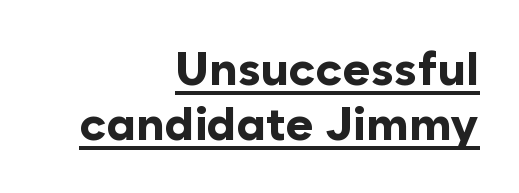
The image shows 47 px bold sans-serif type, upright; set right-aligned, line spacing 1.18x, normal letter spacing, underlined; low stroke contrast and a medium x-height.
